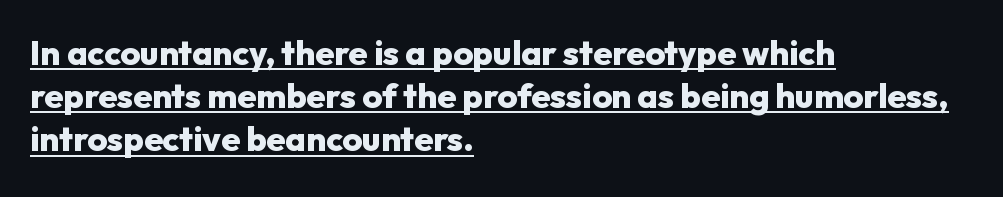
The image shows 34 px heavy sans-serif type, upright; set left-aligned, normal line spacing (1.27x), normal letter spacing, underlined; low stroke contrast and a medium x-height.
